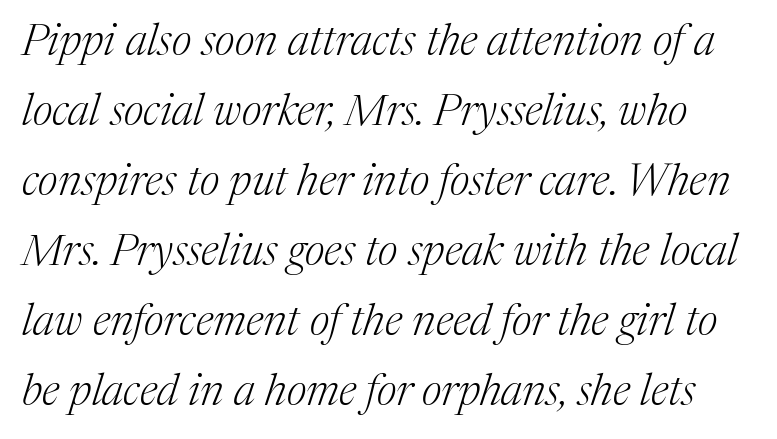
The image shows 44 px light serif type, italic (leaning right); set normal line spacing (1.59x), normal letter spacing, not underlined; medium stroke contrast and a medium x-height.
